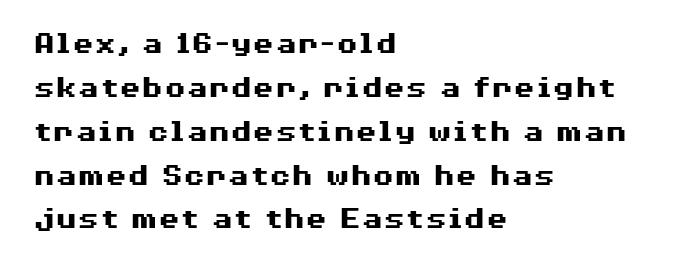
A typesetter would label this face a sans. A typesetter would call this proportional, since set widths differ per character. This is roman type, the default non-slanted kind. Is the type bold? Yes — the strokes are clearly thick and heavy.
